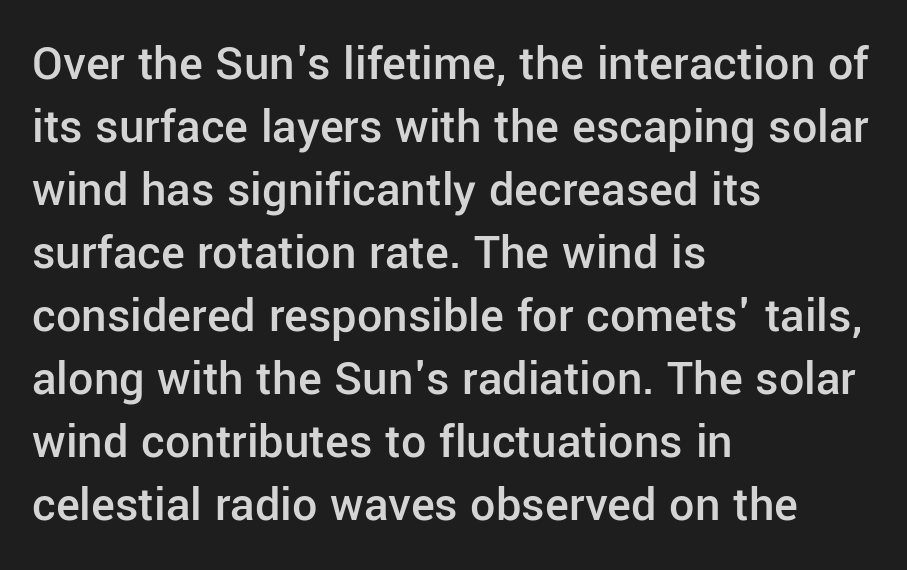
{"serif": "no", "italic": "no", "bold": "semi", "weight": "semibold", "width": "normal", "stroke_contrast": "low", "x_height": "medium", "monospaced": "no", "underline": "no", "align": "left", "line_spacing": "normal", "line_spacing_ratio": 1.26, "letter_spacing": "normal", "letter_spacing_em": 0.0, "glyph_px": 50}
